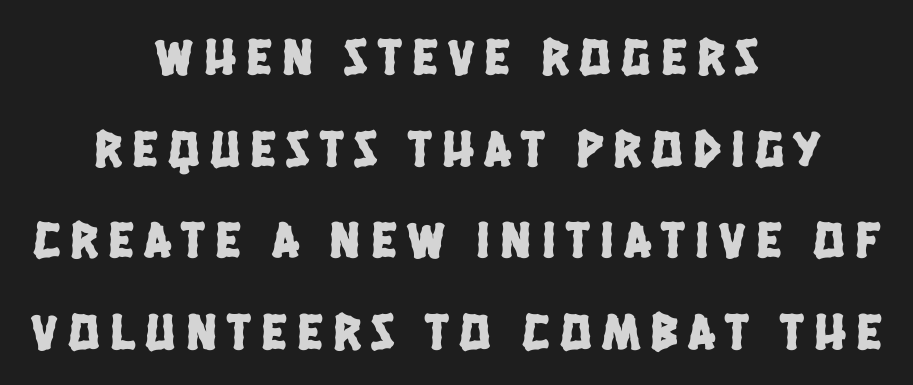
{"serif": "no", "width": "condensed", "stroke_contrast": "low", "x_height": "large", "monospaced": "no", "underline": "no", "align": "center", "line_spacing_ratio": 1.76, "letter_spacing": "wide", "letter_spacing_em": 0.2, "glyph_px": 52}
